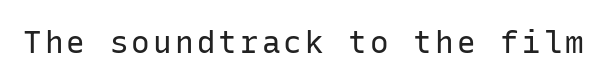
The image shows 31 px regular-weight sans-serif type, upright, monospaced; set not underlined; low stroke contrast and a medium x-height.
